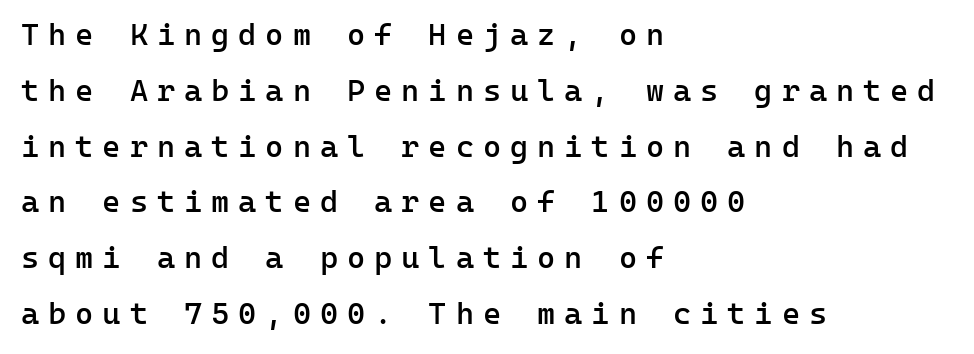
Do the characters align in a grid? Yes, the font is monospaced. Descender tails drop into unmarked territory. Weight: semibold (demi). What kind of face is this? One without serifs — a sans. Every stem runs plumb, perpendicular to the baseline. The setting favours the left margin, as ordinary paragraphs usually do.
